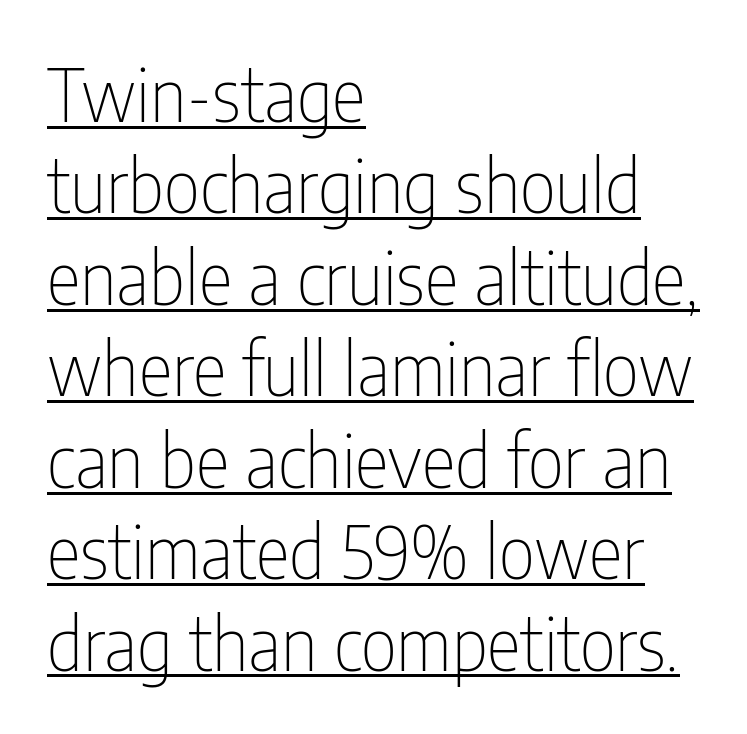
Q: Is the text bold? A: No.
Q: Is the text italic (slanted)? A: No, it is upright.
Q: Is the typeface a serif or a sans-serif typeface? A: Sans-serif.
Q: Is the text underlined? A: Yes.
Q: How is the paragraph aligned? A: Left-aligned.
Q: Is the spacing between letters normal or unusually wide? A: Normal.
Q: Is the spacing between lines tight, normal or loose? A: Normal.
Q: Width (condensed, normal, or wide)? A: Condensed.
Q: Stroke contrast? A: Low.
Q: x-height? A: Medium.
Q: Monospaced? A: No.
